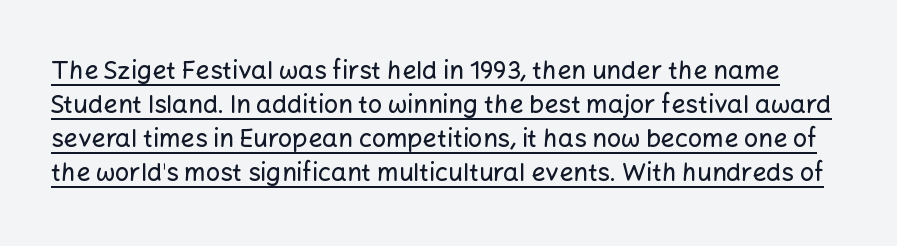
The image shows 25 px text type, upright; set normal line spacing (1.36x), normal letter spacing, underlined.
